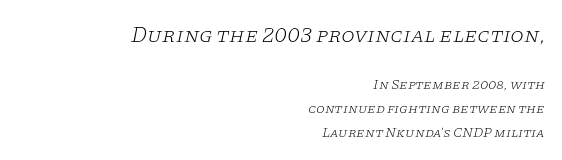
Q: Is the text bold? A: No.
Q: Is the text italic (slanted)? A: Yes, it leans right by about 11 degrees.
Q: Is the text underlined? A: No.
Q: How is the paragraph aligned? A: Right-aligned.
Q: Is the spacing between letters normal or unusually wide? A: Normal.
Q: Which block of text is set in a larger size, the first (top) or the second (bottom)? A: The first (top) one.
